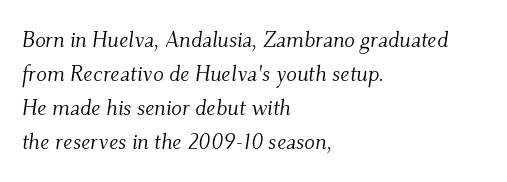
Q: Is the text bold? A: No.
Q: Is the text italic (slanted)? A: Yes, it leans right by about 9 degrees.
Q: Is the text underlined? A: No.
Q: How is the paragraph aligned? A: Left-aligned.
Q: Is the spacing between letters normal or unusually wide? A: Normal.
Q: Is the spacing between lines tight, normal or loose? A: Normal.
